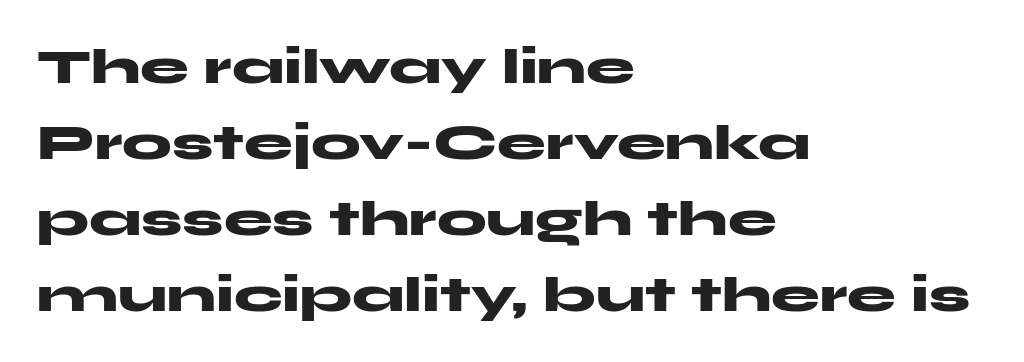
The image shows 49 px heavy, wide sans-serif type, upright; set left-aligned, normal line spacing (1.55x), normal letter spacing, not underlined; medium stroke contrast and a medium x-height.
